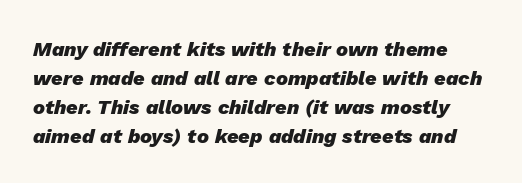
Q: Is the text bold? A: Yes.
Q: Is the text italic (slanted)? A: Yes, it leans right by about 13 degrees.
Q: Is the text underlined? A: No.
Q: Is the spacing between letters normal or unusually wide? A: Normal.
Q: Is the spacing between lines tight, normal or loose? A: Normal.
